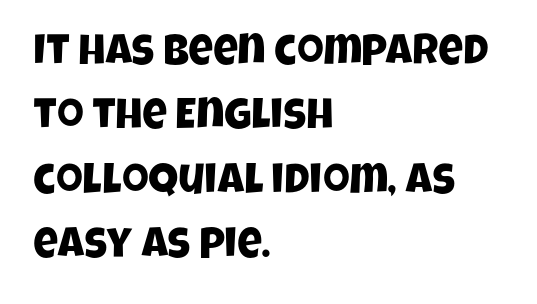
The image shows 43 px condensed sans-serif type; set left-aligned, normal line spacing (1.5x), normal letter spacing, not underlined; low stroke contrast and a large x-height.
